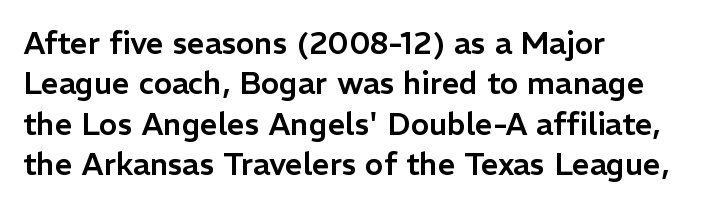
Tracking here is standard; glyphs follow each other at the usual distance. This is the regular roman posture of the typeface. The lines in this sample share a left origin and differ only in where they stop. Think of a printed novel: that variable character pitch is what you see here. The passage shown is typeset with a sans-serif family. In terms of leading, this rendering sits right in the middle.
